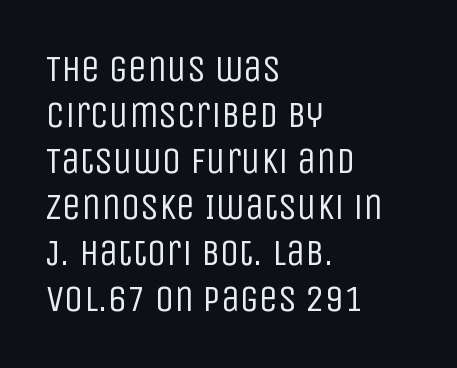
{"serif": "no", "italic": "no", "bold": "no", "weight": "regular", "width": "condensed", "stroke_contrast": "low", "x_height": "large", "monospaced": "no", "underline": "no", "align": "left", "line_spacing_ratio": 1.21, "letter_spacing": "normal", "letter_spacing_em": 0.0, "glyph_px": 38}
